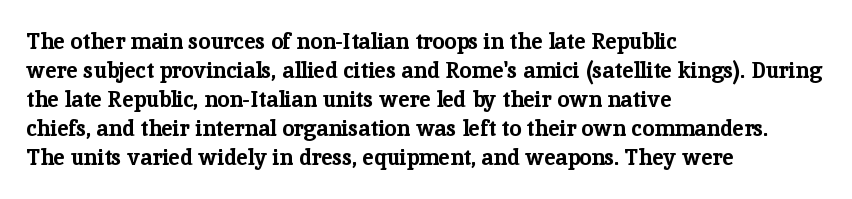
{"italic": "no", "bold": "yes", "underline": "no", "align": "left", "line_spacing": "normal", "line_spacing_ratio": 1.32, "letter_spacing": "normal", "letter_spacing_em": 0.0, "glyph_px": 22}
